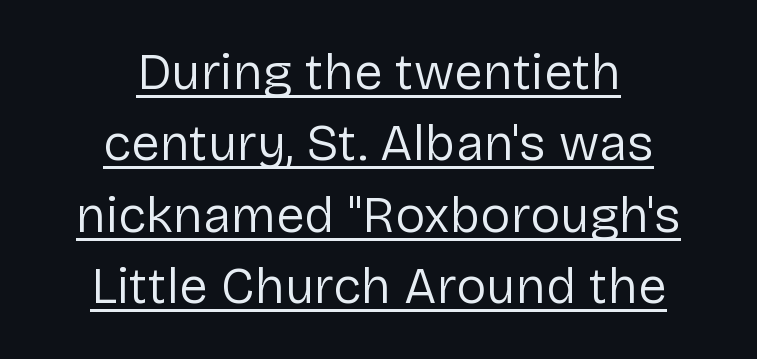
{"serif": "no", "italic": "no", "bold": "no", "weight": "regular", "width": "normal", "stroke_contrast": "low", "x_height": "medium", "monospaced": "no", "underline": "yes", "align": "center", "line_spacing": "normal", "line_spacing_ratio": 1.4, "letter_spacing": "normal", "letter_spacing_em": 0.0, "glyph_px": 51}
